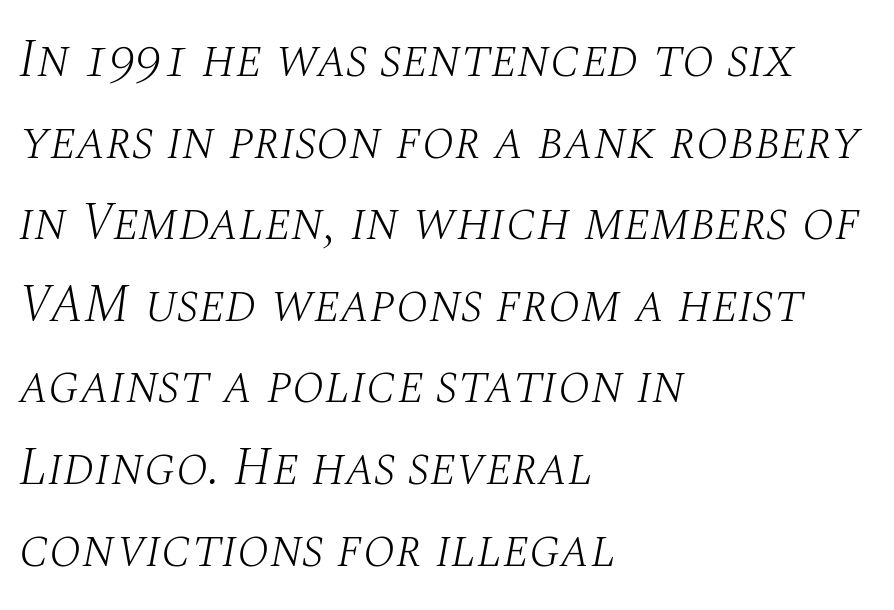
{"serif": "yes", "italic": "yes", "lean": "right", "slant_degrees": 10, "bold": "no", "weight": "light", "width": "normal", "stroke_contrast": "medium", "x_height": "large", "monospaced": "no", "underline": "no", "align": "left", "line_spacing": "normal", "line_spacing_ratio": 1.54, "letter_spacing": "normal", "letter_spacing_em": 0.0, "glyph_px": 53}
